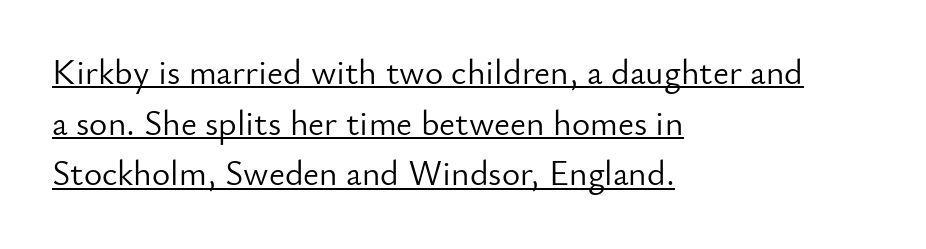
{"serif": "no", "italic": "no", "bold": "no", "weight": "light", "width": "normal", "stroke_contrast": "low", "x_height": "small", "monospaced": "no", "underline": "yes", "align": "left", "line_spacing": "normal", "line_spacing_ratio": 1.45, "letter_spacing": "normal", "letter_spacing_em": 0.0, "glyph_px": 35}
